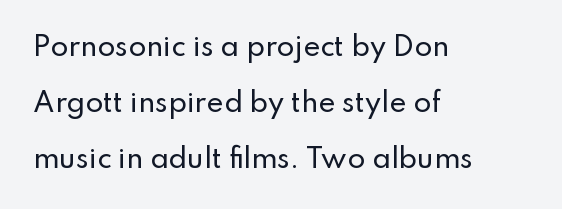
Q: Is the text italic (slanted)? A: No, it is upright.
Q: Is the text underlined? A: No.
Q: How is the paragraph aligned? A: Left-aligned.
Q: Is the spacing between letters normal or unusually wide? A: Normal.
Q: Is the spacing between lines tight, normal or loose? A: Loose.
